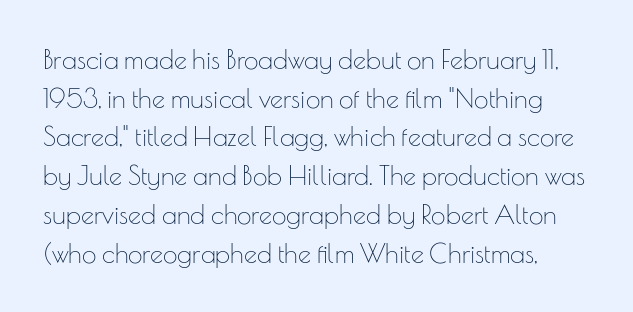
{"italic": "no", "bold": "no", "underline": "no", "line_spacing": "normal", "line_spacing_ratio": 1.49, "letter_spacing": "normal", "letter_spacing_em": 0.0, "glyph_px": 26}
